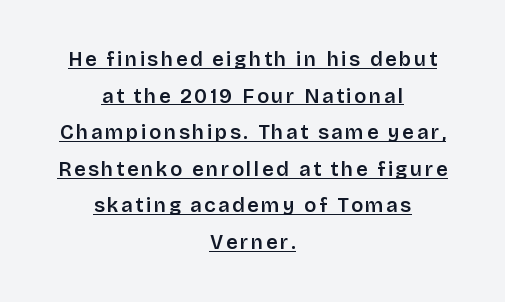
Q: Is the text bold? A: Semi-bold.
Q: Is the text italic (slanted)? A: No, it is upright.
Q: Is the text underlined? A: Yes.
Q: How is the paragraph aligned? A: Centered.
